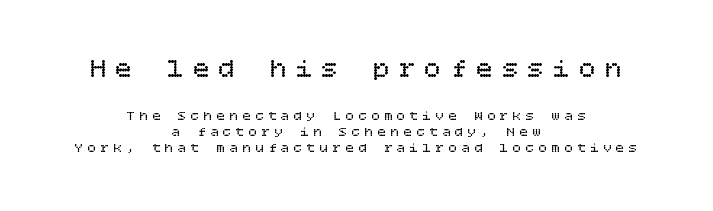
{"italic": "no", "bold": "no", "weight": "regular", "width": "normal", "stroke_contrast": "low", "x_height": "large", "underline": "no", "align": "center", "line_spacing": "tight", "line_spacing_ratio": 1.15, "letter_spacing": "wide", "letter_spacing_em": 0.32, "larger_block": "first", "size_ratio": 2.0, "glyph_px": 28}
